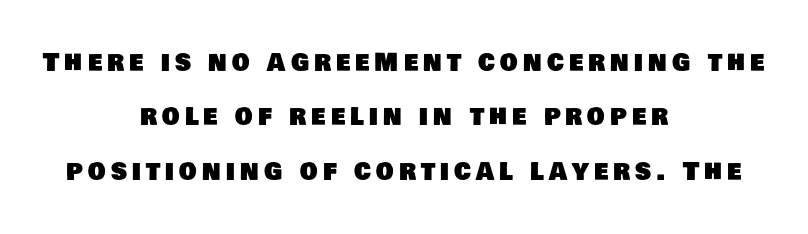
Centered paragraph, ragged on both sides. A great deal of white space separates one row of letters from the next. The strip under each line holds only bare page. Substantial extra tracking has been applied to these lines.
